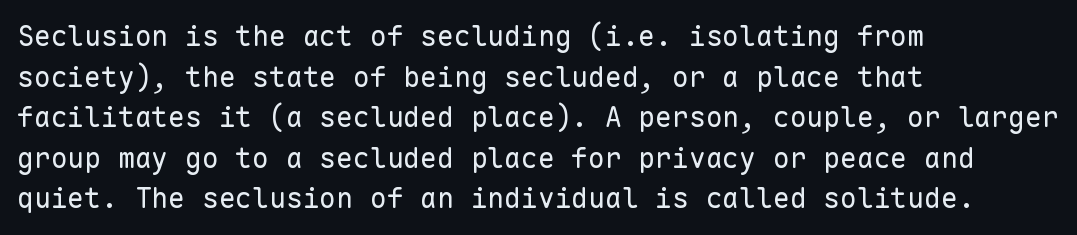
{"serif": "no", "italic": "no", "bold": "no", "weight": "regular", "width": "normal", "stroke_contrast": "low", "x_height": "medium", "monospaced": "yes", "underline": "no", "align": "left", "line_spacing": "normal", "line_spacing_ratio": 1.45, "letter_spacing": "normal", "letter_spacing_em": 0.0, "glyph_px": 28}
